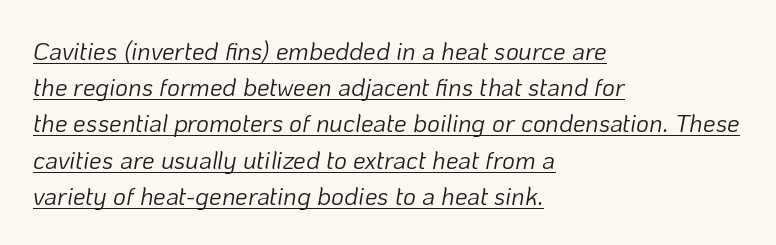
The image shows 25 px text type, italic (leaning right); set left-aligned, normal line spacing (1.45x), normal letter spacing, underlined.
